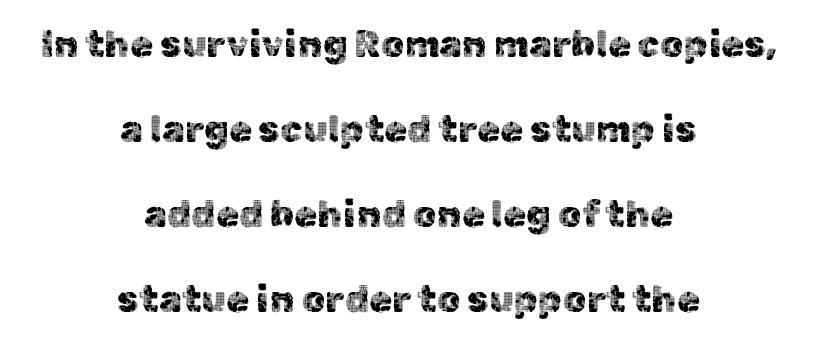
Q: Is the text italic (slanted)? A: No, it is upright.
Q: Is the typeface a serif or a sans-serif typeface? A: Sans-serif.
Q: Is the text underlined? A: No.
Q: How is the paragraph aligned? A: Centered.
Q: Is the spacing between letters normal or unusually wide? A: Normal.
Q: Is the spacing between lines tight, normal or loose? A: Loose.
Q: Width (condensed, normal, or wide)? A: Normal.
Q: x-height? A: Medium.
Q: Monospaced? A: No.
